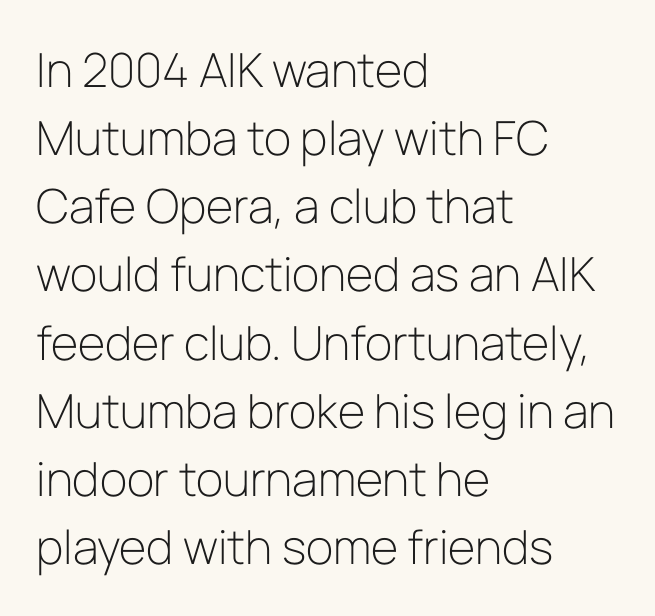
The image shows 47 px light sans-serif type, upright; set left-aligned, normal line spacing (1.45x), normal letter spacing, not underlined; low stroke contrast and a medium x-height.
